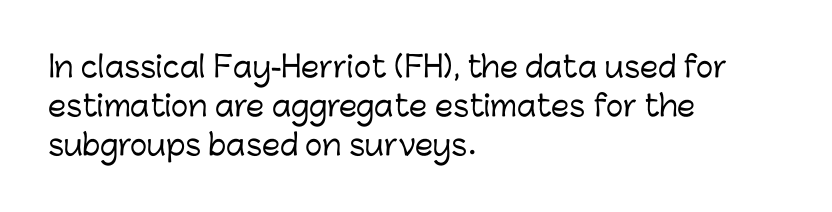
{"serif": "no", "italic": "no", "width": "normal", "stroke_contrast": "low", "x_height": "medium", "monospaced": "no", "underline": "no", "align": "left", "line_spacing": "normal", "line_spacing_ratio": 1.35, "letter_spacing": "normal", "letter_spacing_em": 0.0, "glyph_px": 29}
